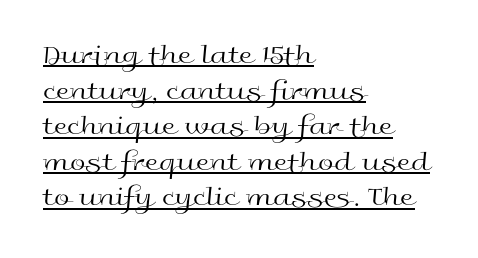
The image shows 28 px regular-weight, wide sans-serif type, upright; set left-aligned, normal line spacing (1.27x), normal letter spacing, underlined; a medium x-height.
